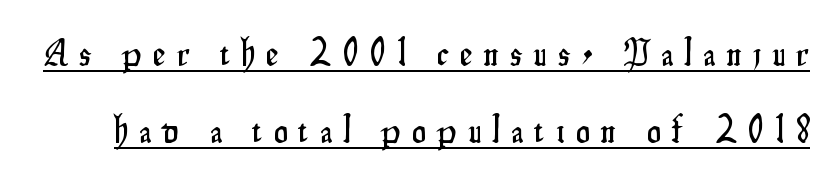
{"serif": "no", "italic": "no", "width": "condensed", "stroke_contrast": "low", "x_height": "small", "monospaced": "no", "underline": "yes", "line_spacing": "loose", "line_spacing_ratio": 1.98, "letter_spacing": "wide", "letter_spacing_em": 0.29, "glyph_px": 39}
